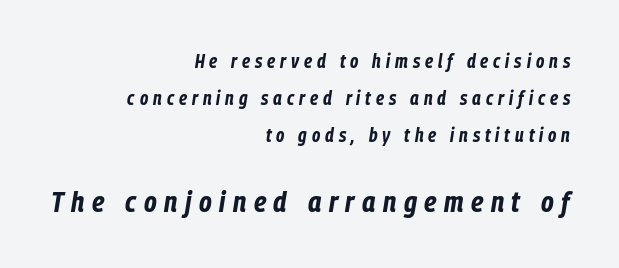
Q: Is the text bold? A: Yes.
Q: Is the text italic (slanted)? A: Yes, it leans right by about 9 degrees.
Q: Is the text underlined? A: No.
Q: How is the paragraph aligned? A: Right-aligned.
Q: Is the spacing between letters normal or unusually wide? A: Unusually wide.
Q: Is the spacing between lines tight, normal or loose? A: Loose.
Q: Which block of text is set in a larger size, the first (top) or the second (bottom)? A: The second (bottom) one.
Q: Width (condensed, normal, or wide)? A: Condensed.
Q: Stroke contrast? A: Low.
Q: x-height? A: Medium.
Q: Monospaced? A: No.
